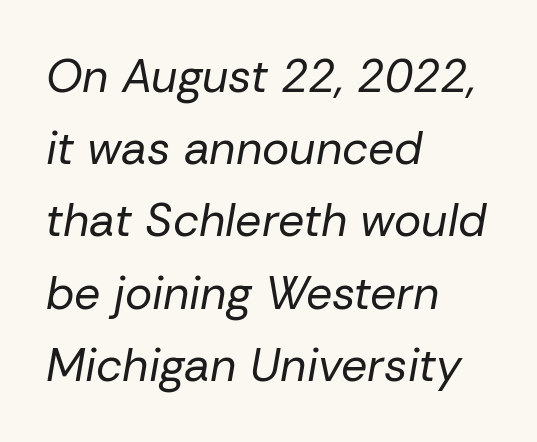
Q: Is the text bold? A: No.
Q: Is the text italic (slanted)? A: Yes, it leans right by about 10 degrees.
Q: Is the text underlined? A: No.
Q: How is the paragraph aligned? A: Left-aligned.
Q: Is the spacing between letters normal or unusually wide? A: Normal.
Q: Is the spacing between lines tight, normal or loose? A: Normal.
Q: Width (condensed, normal, or wide)? A: Normal.
Q: Stroke contrast? A: Low.
Q: x-height? A: Medium.
Q: Monospaced? A: No.
